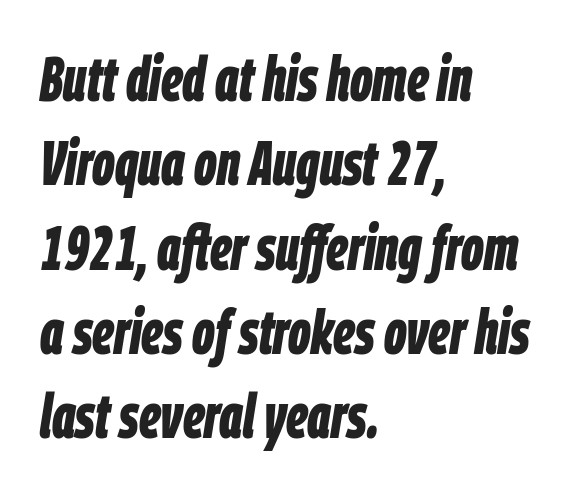
Q: Is the text bold? A: Yes.
Q: Is the text italic (slanted)? A: Yes, it leans right by about 9 degrees.
Q: Is the text underlined? A: No.
Q: How is the paragraph aligned? A: Left-aligned.
Q: Is the spacing between letters normal or unusually wide? A: Normal.
Q: Is the spacing between lines tight, normal or loose? A: Normal.
Q: Width (condensed, normal, or wide)? A: Condensed.
Q: Stroke contrast? A: Low.
Q: x-height? A: Large.
Q: Monospaced? A: No.
